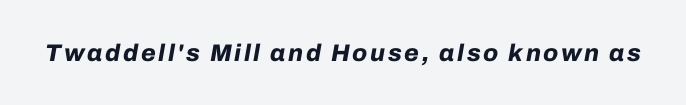
{"italic": "yes", "lean": "right", "slant_degrees": 10, "bold": "yes", "underline": "no", "glyph_px": 24}
